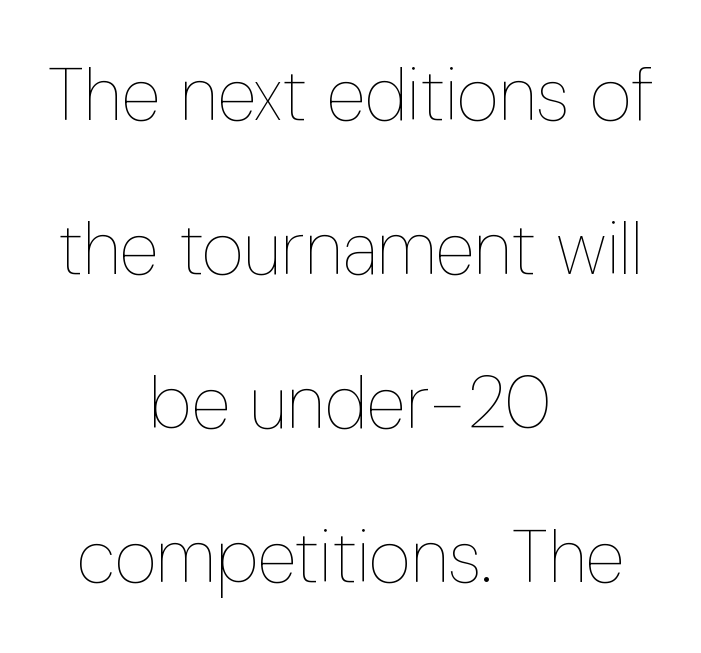
The image shows 73 px thin, condensed type, upright; set centered, loose line spacing (2.11x), normal letter spacing, not underlined; low stroke contrast and a medium x-height.
